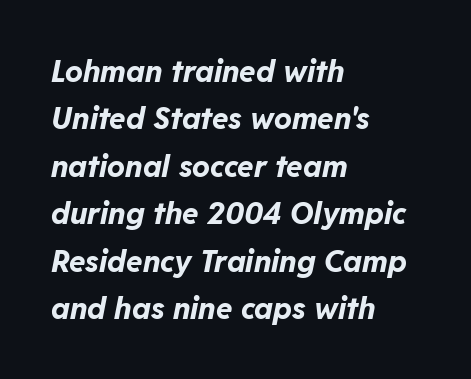
{"italic": "yes", "lean": "right", "slant_degrees": 11, "bold": "yes", "weight": "bold", "width": "normal", "stroke_contrast": "low", "x_height": "medium", "monospaced": "no", "underline": "no", "align": "left", "line_spacing": "normal", "line_spacing_ratio": 1.58, "letter_spacing": "normal", "letter_spacing_em": 0.0, "glyph_px": 30}
